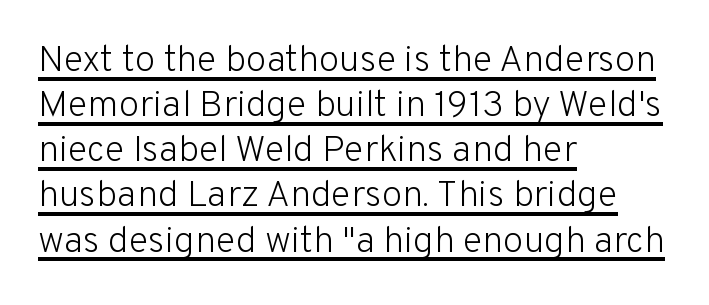
The lines are quadded left. The letters advance in unequal steps, a hallmark of proportional type. Stroke thickness stays within the range of a standard reading face or lighter. Default kerning and tracking; the words read as compact shapes.
